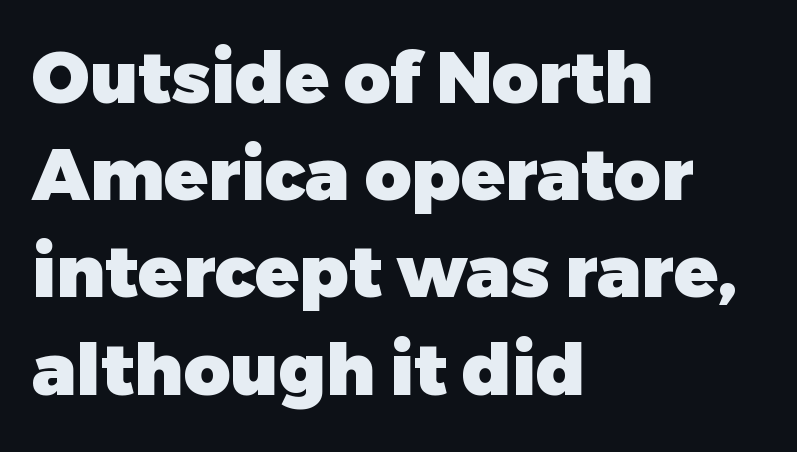
The type family on display is of the sans-serif kind. Vertical strokes here are truly vertical. Varying glyph widths throughout — classic text-font behaviour. Plenty of ink on the page — the face is bold. The rag falls on the right side of this text block. In terms of letterspacing, this is plain default setting.
